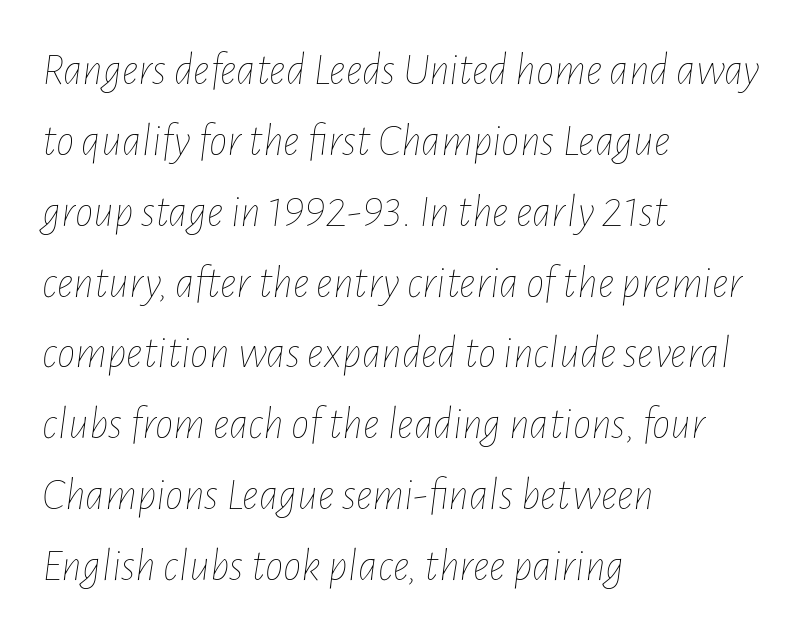
Q: Is the text bold? A: No.
Q: Is the text italic (slanted)? A: Yes, it leans right by about 7 degrees.
Q: Is the text underlined? A: No.
Q: How is the paragraph aligned? A: Left-aligned.
Q: Is the spacing between letters normal or unusually wide? A: Normal.
Q: Is the spacing between lines tight, normal or loose? A: Normal.
Q: Width (condensed, normal, or wide)? A: Condensed.
Q: Stroke contrast? A: Low.
Q: x-height? A: Medium.
Q: Monospaced? A: No.
